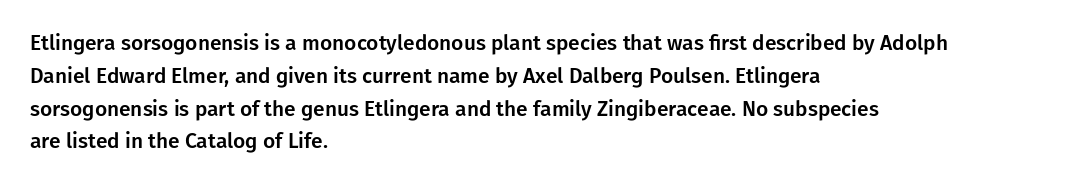
The image shows 21 px text type, upright; set left-aligned, normal line spacing (1.56x), normal letter spacing, not underlined.
